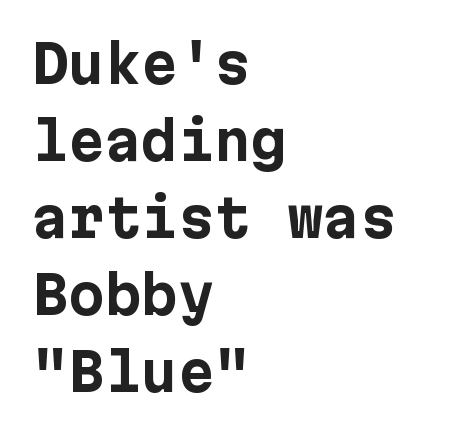
{"serif": "no", "italic": "no", "bold": "yes", "weight": "bold", "width": "normal", "stroke_contrast": "low", "x_height": "medium", "underline": "no", "align": "left", "line_spacing": "normal", "line_spacing_ratio": 1.48, "letter_spacing": "normal", "letter_spacing_em": 0.0, "glyph_px": 52}
